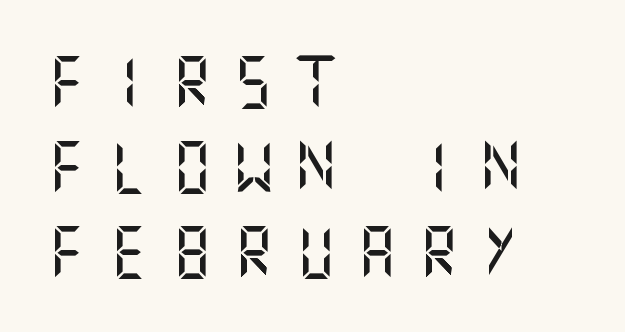
Q: Is the text italic (slanted)? A: No, it is upright.
Q: Is the typeface a serif or a sans-serif typeface? A: Sans-serif.
Q: Is the text underlined? A: No.
Q: How is the paragraph aligned? A: Left-aligned.
Q: Is the spacing between letters normal or unusually wide? A: Unusually wide.
Q: Is the spacing between lines tight, normal or loose? A: Normal.
Q: Width (condensed, normal, or wide)? A: Normal.
Q: Stroke contrast? A: Medium.
Q: x-height? A: Large.
